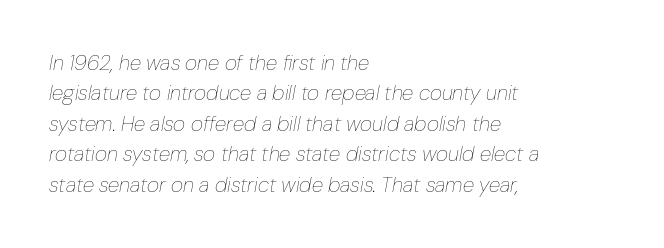
Q: Is the text bold? A: No.
Q: Is the text italic (slanted)? A: Yes, it leans right by about 10 degrees.
Q: Is the text underlined? A: No.
Q: How is the paragraph aligned? A: Left-aligned.
Q: Is the spacing between letters normal or unusually wide? A: Normal.
Q: Is the spacing between lines tight, normal or loose? A: Normal.
